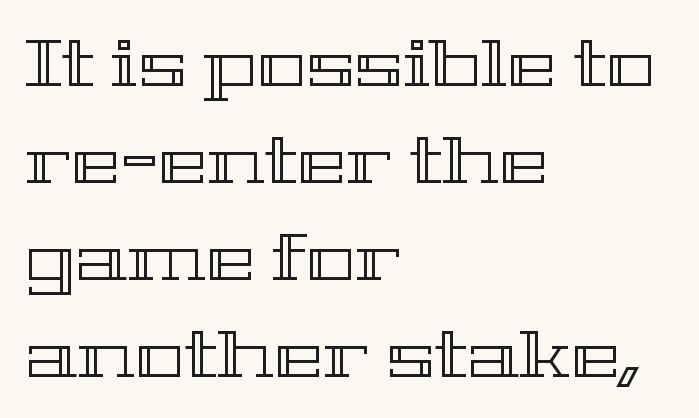
{"italic": "no", "width": "wide", "x_height": "medium", "monospaced": "no", "underline": "no", "align": "left", "line_spacing": "normal", "line_spacing_ratio": 1.47, "letter_spacing": "normal", "letter_spacing_em": 0.0, "glyph_px": 66}
